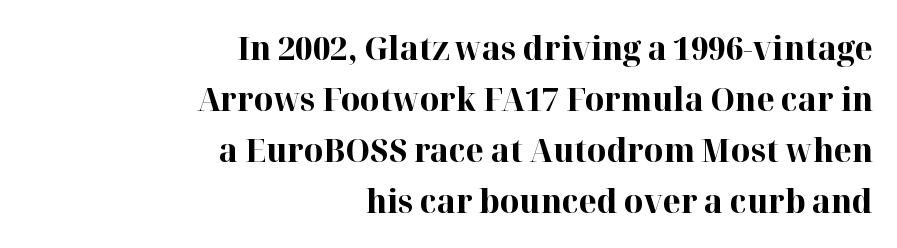
The image shows 33 px bold serif type, upright; set right-aligned, normal line spacing (1.55x), normal letter spacing, not underlined; high stroke contrast and a medium x-height.
